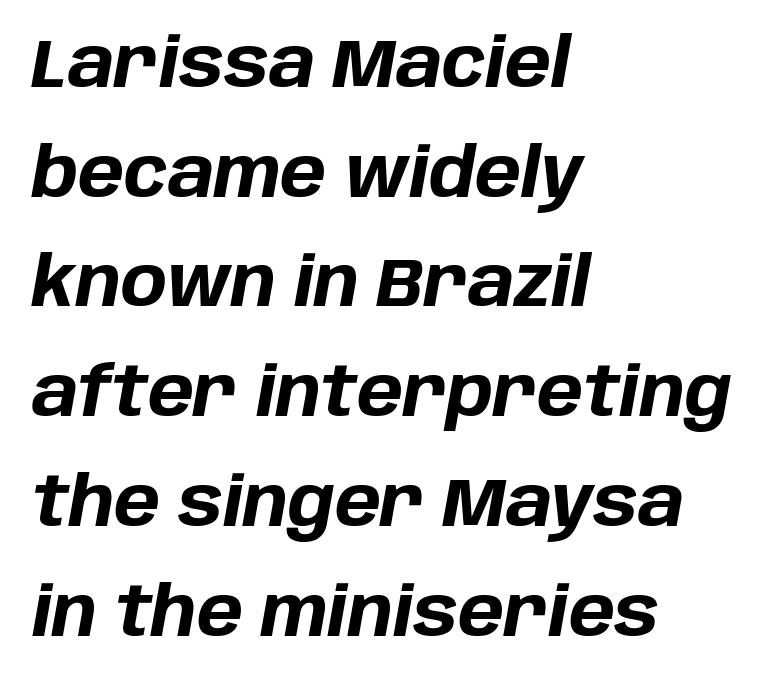
{"italic": "yes", "lean": "right", "slant_degrees": 10, "bold": "yes", "weight": "bold", "width": "normal", "stroke_contrast": "low", "x_height": "large", "monospaced": "no", "underline": "no", "align": "left", "line_spacing": "normal", "line_spacing_ratio": 1.59, "letter_spacing": "normal", "letter_spacing_em": 0.0, "glyph_px": 69}
